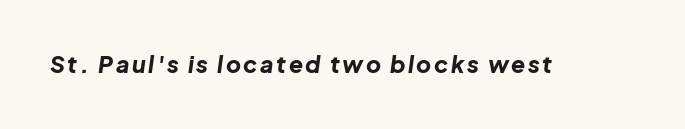
Q: Is the text bold? A: Yes.
Q: Is the text italic (slanted)? A: Yes, it leans right by about 8 degrees.
Q: Is the text underlined? A: No.
